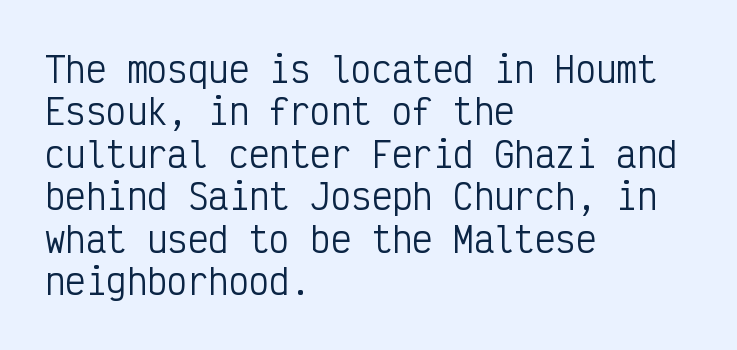
{"serif": "no", "italic": "no", "bold": "no", "weight": "regular", "width": "condensed", "stroke_contrast": "low", "x_height": "medium", "monospaced": "yes", "underline": "no", "align": "left", "line_spacing": "normal", "line_spacing_ratio": 1.25, "letter_spacing": "normal", "letter_spacing_em": 0.0, "glyph_px": 34}
